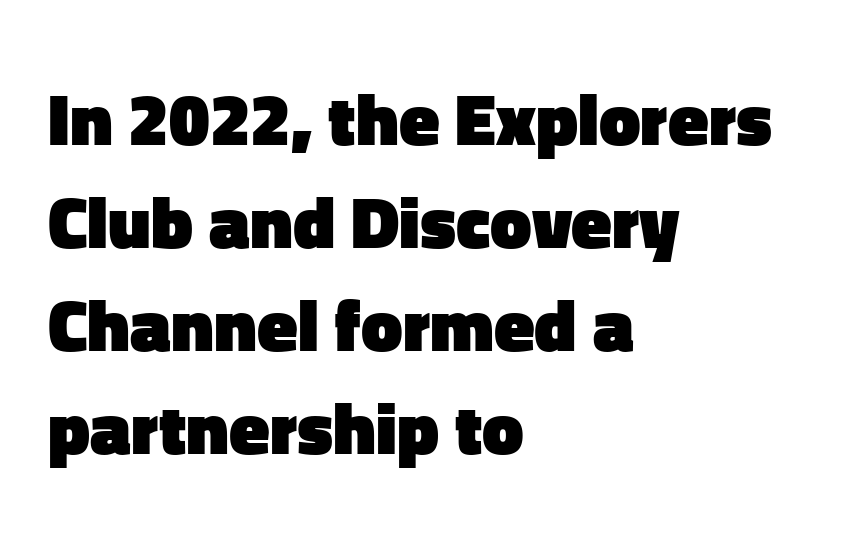
Q: Is the text bold? A: Yes.
Q: Is the text italic (slanted)? A: No, it is upright.
Q: Is the typeface a serif or a sans-serif typeface? A: Sans-serif.
Q: Is the text underlined? A: No.
Q: How is the paragraph aligned? A: Left-aligned.
Q: Is the spacing between letters normal or unusually wide? A: Normal.
Q: Is the spacing between lines tight, normal or loose? A: Normal.
Q: Width (condensed, normal, or wide)? A: Normal.
Q: Stroke contrast? A: Low.
Q: x-height? A: Medium.
Q: Monospaced? A: No.
